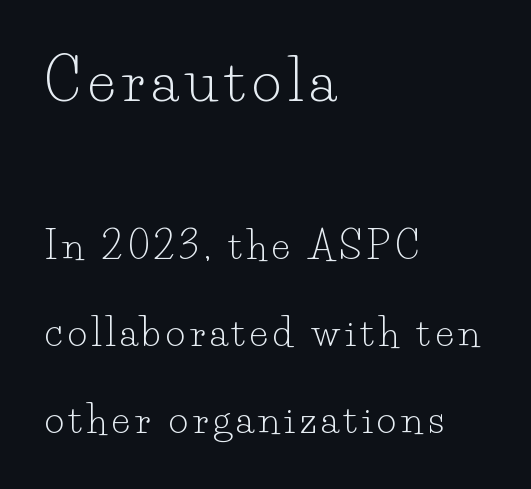
{"serif": "yes", "italic": "no", "bold": "no", "weight": "light", "width": "normal", "stroke_contrast": "low", "x_height": "small", "monospaced": "no", "underline": "no", "align": "left", "line_spacing": "loose", "line_spacing_ratio": 2.3, "larger_block": "first", "size_ratio": 1.5, "glyph_px": 57}
